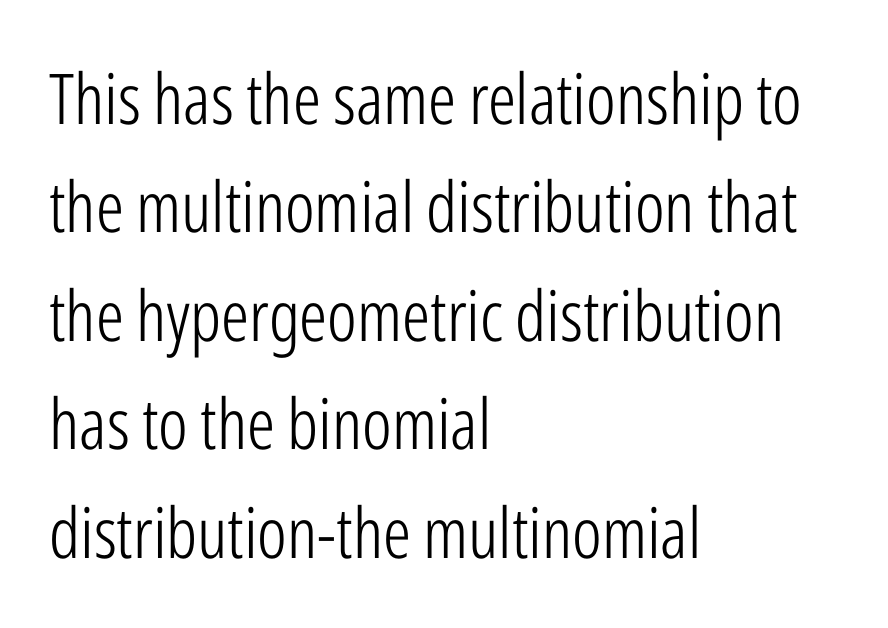
The image shows 70 px light, condensed sans-serif type, upright; set left-aligned, normal line spacing (1.55x), normal letter spacing, not underlined; low stroke contrast and a medium x-height.
